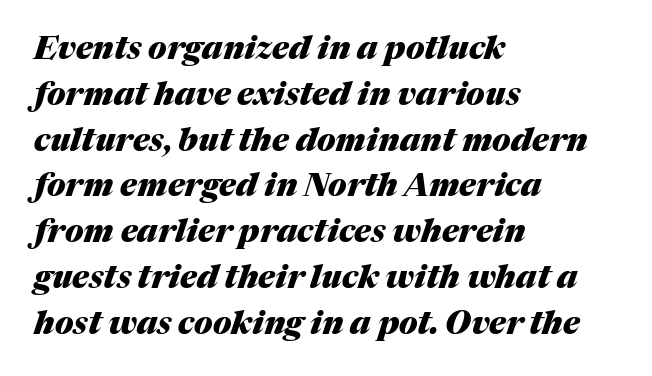
The passage is arranged the way most books set body copy — flush left. What stands out about the letter spacing? Nothing — it is the standard amount. This sample has the flowing, uneven cadence of proportional lettering. Every character sits at an angle, as italics do.
